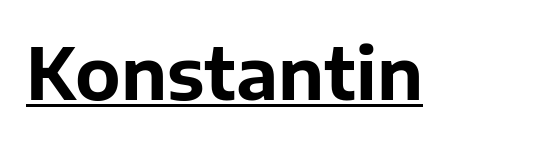
{"serif": "no", "italic": "no", "bold": "yes", "weight": "bold", "width": "normal", "stroke_contrast": "low", "x_height": "medium", "monospaced": "no", "underline": "yes", "letter_spacing": "normal", "letter_spacing_em": 0.0, "glyph_px": 71}
